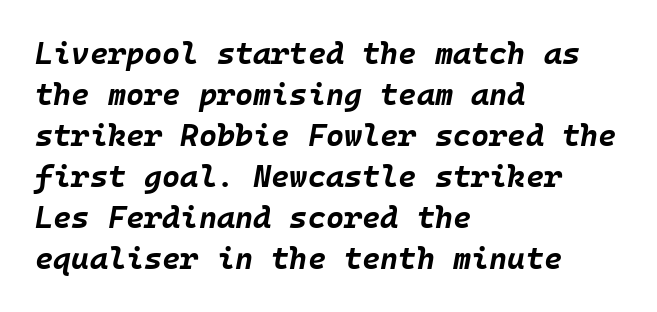
The image shows 31 px bold type, italic (leaning right); set left-aligned, normal line spacing (1.32x), normal letter spacing, not underlined; low stroke contrast and a large x-height.
